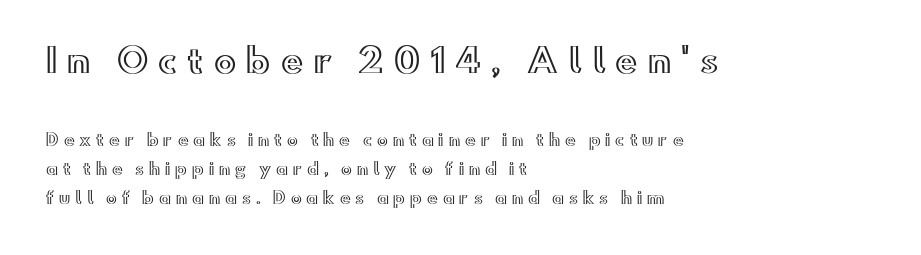
This rendering widens character spacing well past its baseline value. Is the block centered? No — it sits flush against the left margin. The emphasis by scale lands on block number one, above. Varying glyph widths throughout — classic text-font behaviour.
